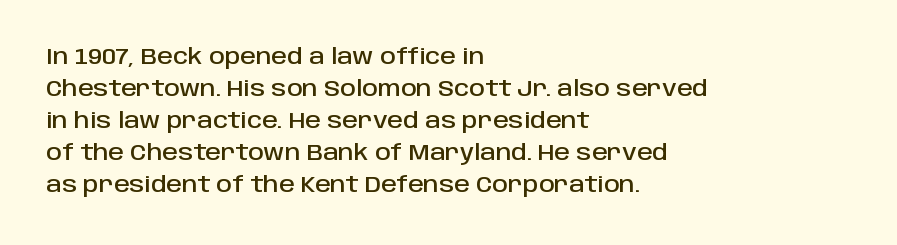
These lines were composed using upright roman letters. If you drew a ruler down the left edge, every line would touch it. In terms of leading, this rendering sits right in the middle. These lines keep a tight, regular rhythm from letter to letter. The glyphs are unaccompanied by any horizontal stroke below them.
